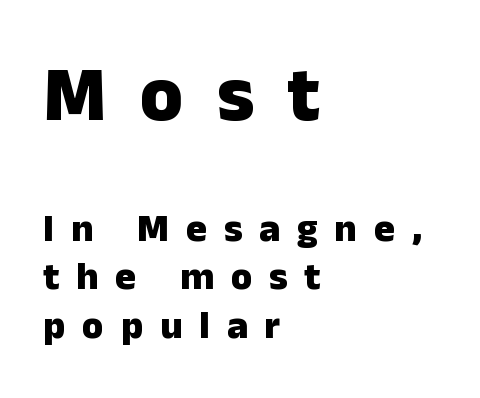
Q: Is the text bold? A: Yes.
Q: Is the text italic (slanted)? A: No, it is upright.
Q: Is the typeface a serif or a sans-serif typeface? A: Sans-serif.
Q: Is the text underlined? A: No.
Q: How is the paragraph aligned? A: Left-aligned.
Q: Is the spacing between letters normal or unusually wide? A: Unusually wide.
Q: Which block of text is set in a larger size, the first (top) or the second (bottom)? A: The first (top) one.
Q: Width (condensed, normal, or wide)? A: Normal.
Q: Stroke contrast? A: Low.
Q: x-height? A: Medium.
Q: Monospaced? A: No.
